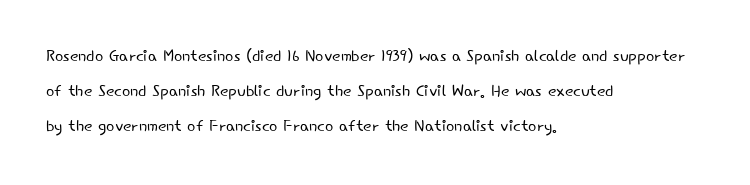
{"italic": "no", "bold": "no", "underline": "no", "align": "left", "line_spacing": "normal", "line_spacing_ratio": 1.58, "letter_spacing": "normal", "letter_spacing_em": 0.0, "glyph_px": 22}
